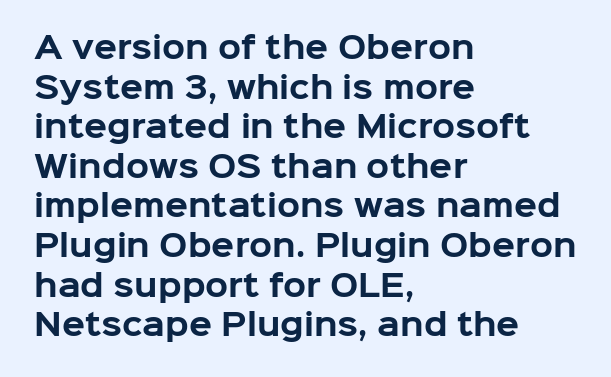
The image shows 30 px bold sans-serif type, upright; set left-aligned, normal line spacing (1.32x), normal letter spacing, not underlined; low stroke contrast and a medium x-height.
